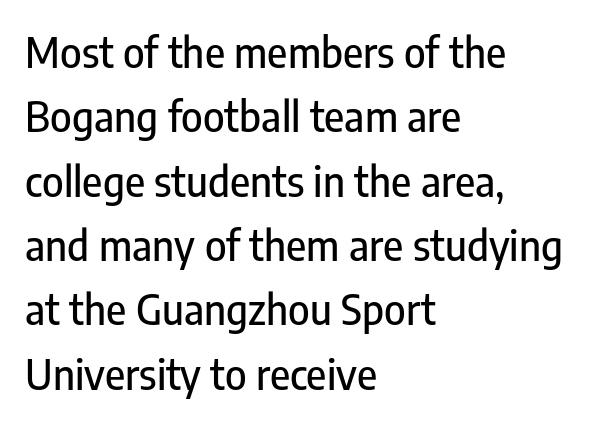
The image shows 41 px condensed sans-serif type, upright; set left-aligned, normal line spacing (1.57x), normal letter spacing, not underlined; low stroke contrast and a medium x-height.
